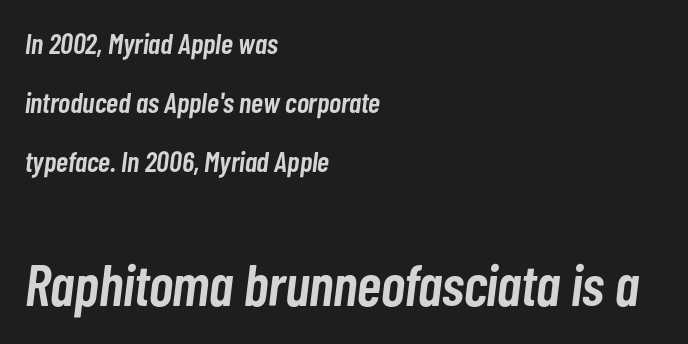
Q: Is the text bold? A: Semi-bold.
Q: Is the text italic (slanted)? A: Yes, it leans right by about 7 degrees.
Q: Is the text underlined? A: No.
Q: How is the paragraph aligned? A: Left-aligned.
Q: Is the spacing between letters normal or unusually wide? A: Normal.
Q: Is the spacing between lines tight, normal or loose? A: Loose.
Q: Which block of text is set in a larger size, the first (top) or the second (bottom)? A: The second (bottom) one.
Q: Width (condensed, normal, or wide)? A: Condensed.
Q: Stroke contrast? A: Low.
Q: x-height? A: Medium.
Q: Monospaced? A: No.
